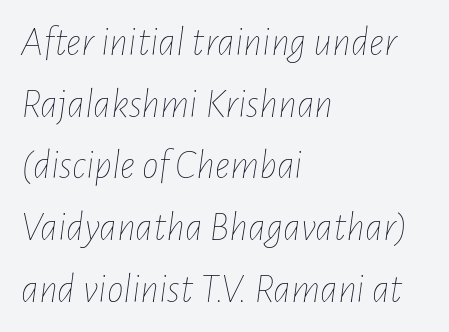
Q: Is the text bold? A: No.
Q: Is the text italic (slanted)? A: Yes, it leans right by about 7 degrees.
Q: Is the text underlined? A: No.
Q: How is the paragraph aligned? A: Left-aligned.
Q: Is the spacing between letters normal or unusually wide? A: Normal.
Q: Is the spacing between lines tight, normal or loose? A: Normal.
Q: Width (condensed, normal, or wide)? A: Condensed.
Q: Stroke contrast? A: Low.
Q: x-height? A: Medium.
Q: Monospaced? A: No.
